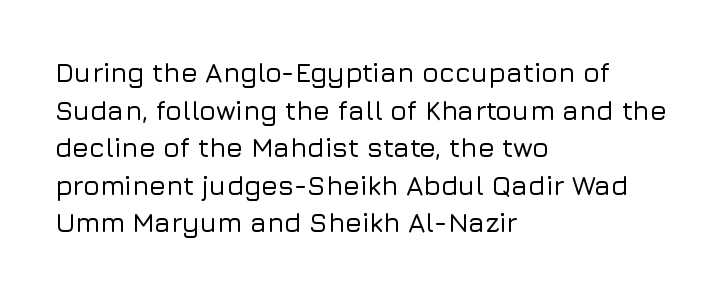
{"italic": "no", "underline": "no", "align": "left", "line_spacing": "normal", "line_spacing_ratio": 1.39, "letter_spacing": "normal", "letter_spacing_em": 0.0, "glyph_px": 27}
